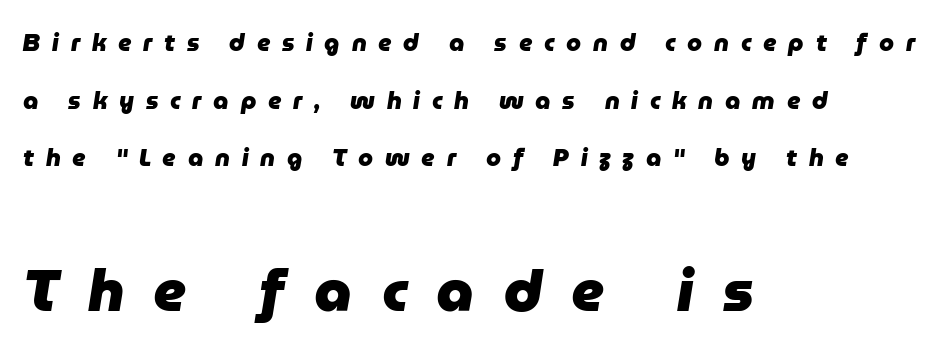
Q: Is the text bold? A: Yes.
Q: Is the text italic (slanted)? A: Yes, it leans right by about 9 degrees.
Q: Is the text underlined? A: No.
Q: How is the paragraph aligned? A: Left-aligned.
Q: Is the spacing between letters normal or unusually wide? A: Unusually wide.
Q: Is the spacing between lines tight, normal or loose? A: Loose.
Q: Which block of text is set in a larger size, the first (top) or the second (bottom)? A: The second (bottom) one.
Q: Width (condensed, normal, or wide)? A: Normal.
Q: Stroke contrast? A: Low.
Q: x-height? A: Medium.
Q: Monospaced? A: No.
